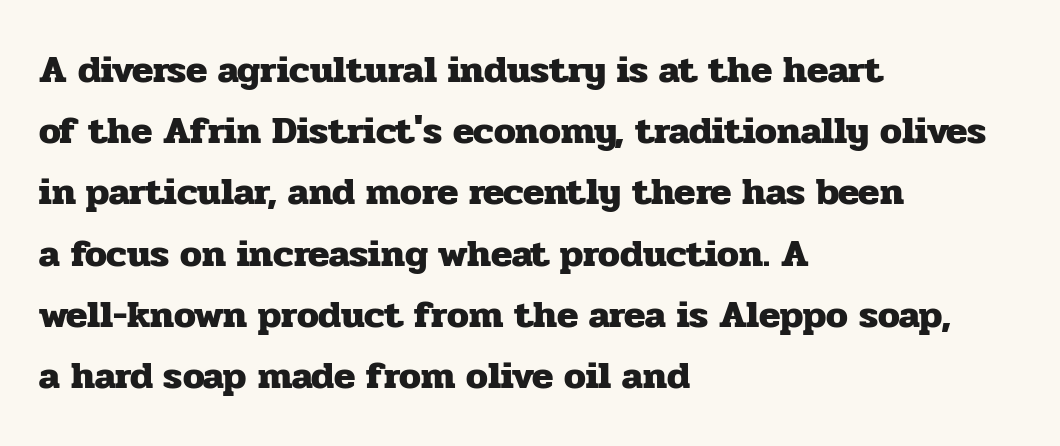
Summary of vertical rhythm: regular, with standard interline spacing. This rendering employs a face with finishing strokes, i.e., a serif. Stroke thickness is high; the sample reads as a true bold. All the whitespace from short lines collects on the right. Standard letterfit; no display-style spreading of the glyphs. Descenders hang freely into open space.
